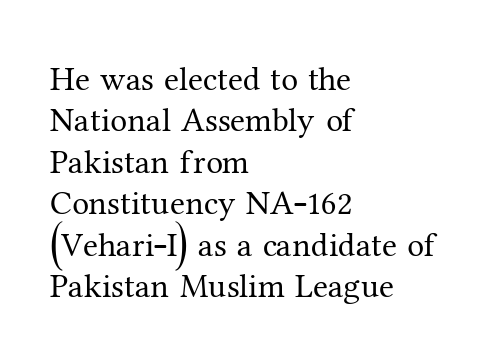
{"serif": "yes", "italic": "no", "bold": "no", "weight": "regular", "width": "normal", "stroke_contrast": "medium", "x_height": "medium", "monospaced": "no", "underline": "no", "align": "left", "line_spacing_ratio": 1.22, "letter_spacing": "normal", "letter_spacing_em": 0.0, "glyph_px": 34}
